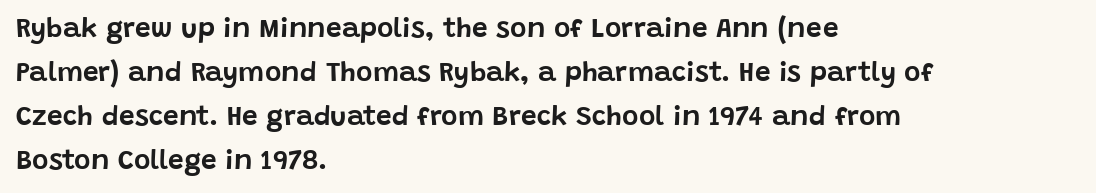
The image shows 28 px sans-serif type, upright; set left-aligned, normal line spacing (1.57x), normal letter spacing, not underlined; low stroke contrast and a large x-height.
